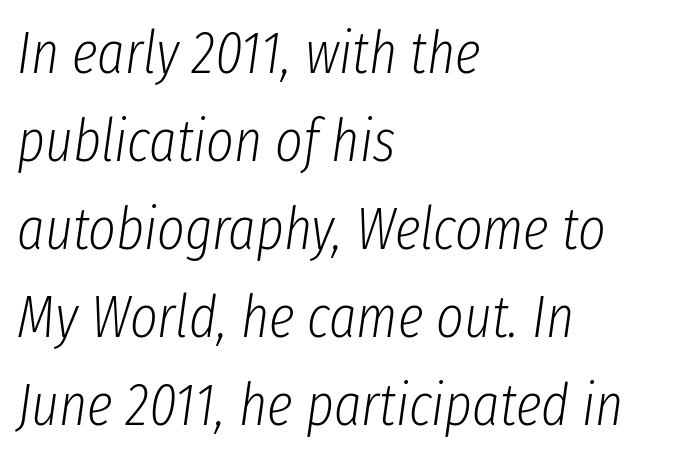
Every row of glyphs begins at an identical x-position on the left. Reading down the column, the eye jumps a familiar distance to each next line. Compared with a typical body face, this is equally light or lighter still. Nobody touched the tracking dial on this one. A typesetter would call this proportional, since set widths differ per character.
